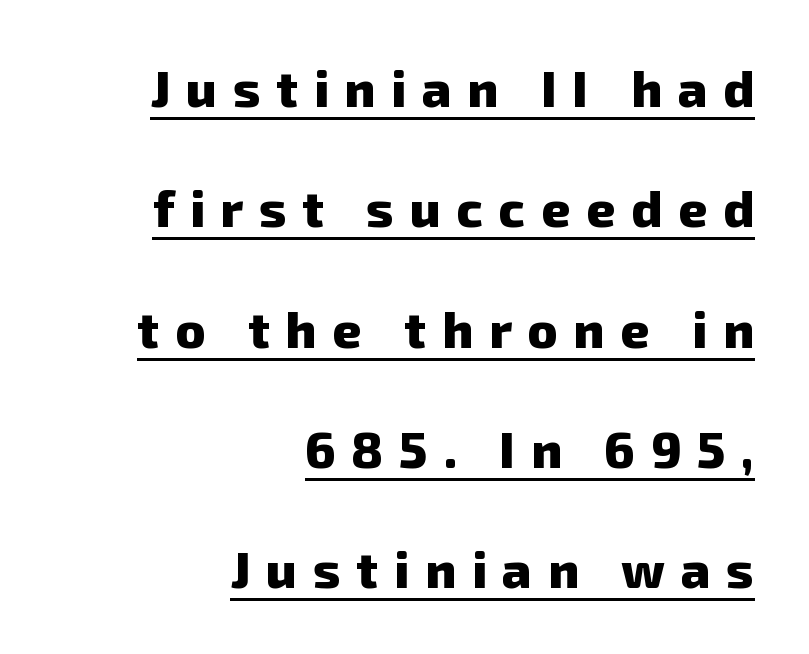
The image shows 51 px heavy sans-serif type; set right-aligned, loose line spacing (2.36x), unusually wide letter spacing (+0.31 em), underlined; low stroke contrast and a medium x-height.
